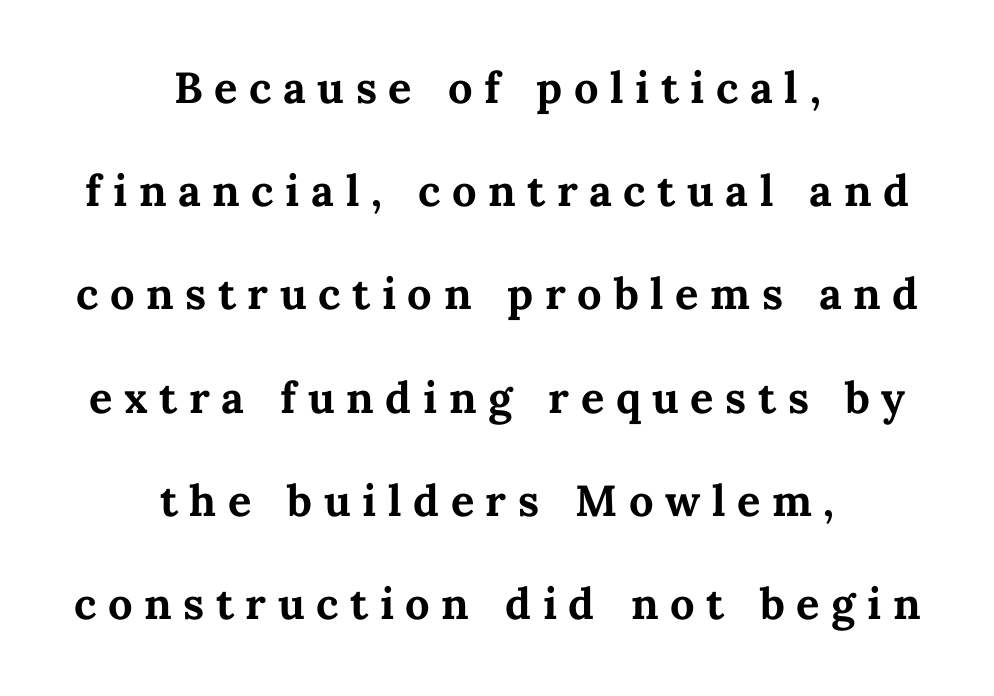
Is this a fixed-width face? No — the glyphs have proportional, varying widths. The gaps between neighbouring characters are conspicuously large. Notice how the passage keeps no hard edge, just a central spine. Compared with an ordinary text face, these strokes are far heavier — a full bold. The passage shown is not underscored anywhere.
